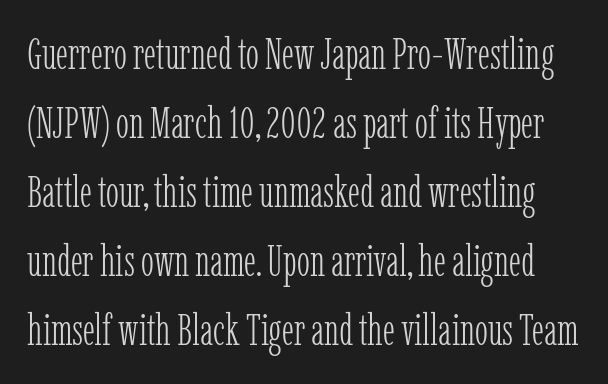
Q: Is the text bold? A: No.
Q: Is the text italic (slanted)? A: No, it is upright.
Q: Is the typeface a serif or a sans-serif typeface? A: Serif.
Q: Is the text underlined? A: No.
Q: Is the spacing between letters normal or unusually wide? A: Normal.
Q: Is the spacing between lines tight, normal or loose? A: Normal.
Q: Width (condensed, normal, or wide)? A: Condensed.
Q: Stroke contrast? A: Low.
Q: x-height? A: Medium.
Q: Monospaced? A: No.
